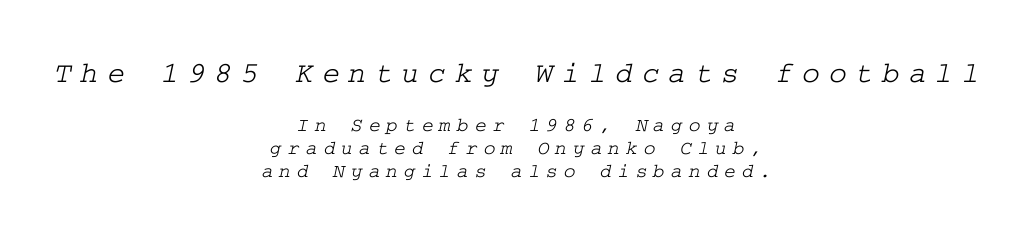
Tracking here is generous; glyphs stand well apart from one another. Each row of text sits above clean, open space. Small tapered or slab feet sit at the stroke ends, so this counts as serif. The paragraph shown floats in the horizontal middle. The composition opens big and finishes small.
